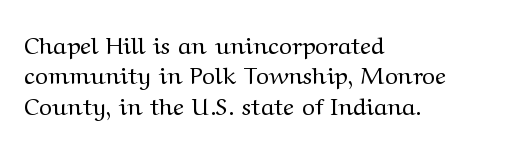
The type sits square on the baseline with zero lean. Only glyphs here, with clear space below each row. This sample is left-justified, so line endings fall wherever the words run out. Nothing unusual about the tracking: characters are spaced as the font intends. No extra ink here — the face is not bold.
